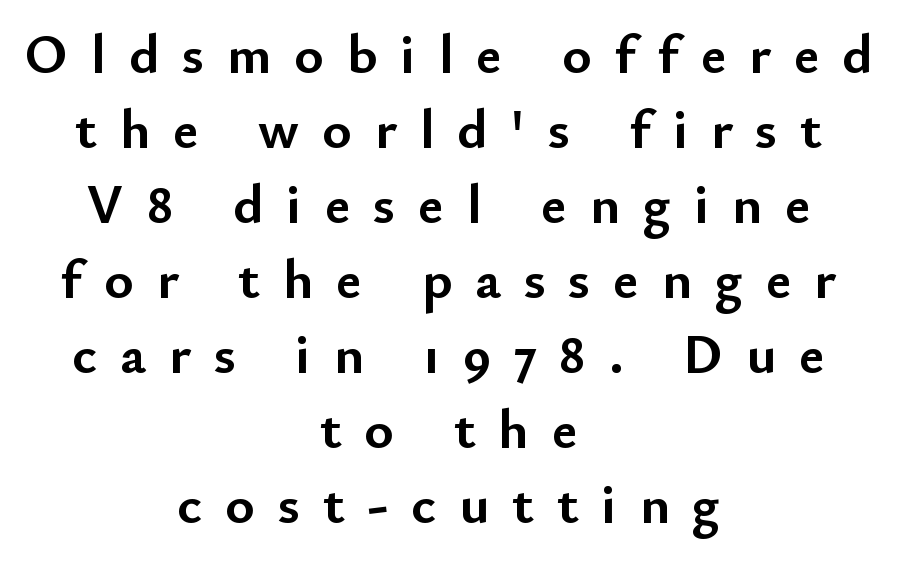
Q: Is the text bold? A: Yes.
Q: Is the text italic (slanted)? A: No, it is upright.
Q: Is the typeface a serif or a sans-serif typeface? A: Sans-serif.
Q: Is the text underlined? A: No.
Q: How is the paragraph aligned? A: Centered.
Q: Is the spacing between letters normal or unusually wide? A: Unusually wide.
Q: Is the spacing between lines tight, normal or loose? A: Normal.
Q: Width (condensed, normal, or wide)? A: Normal.
Q: Stroke contrast? A: Low.
Q: x-height? A: Small.
Q: Monospaced? A: No.
